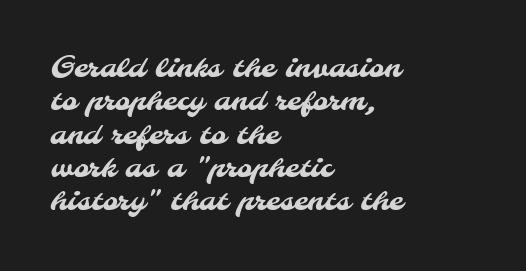
The image shows 29 px sans-serif type; set left-aligned, tight line spacing (1.15x), normal letter spacing, not underlined; medium stroke contrast and a small x-height.
